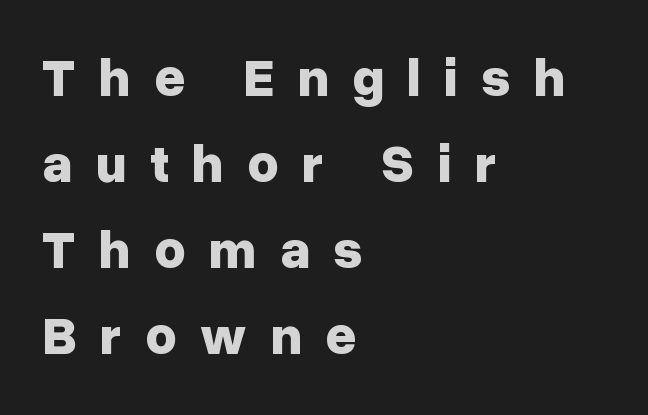
{"serif": "no", "italic": "no", "bold": "yes", "weight": "bold", "width": "normal", "stroke_contrast": "low", "x_height": "medium", "monospaced": "no", "underline": "no", "align": "left", "line_spacing": "normal", "line_spacing_ratio": 1.59, "letter_spacing": "wide", "letter_spacing_em": 0.43, "glyph_px": 54}
